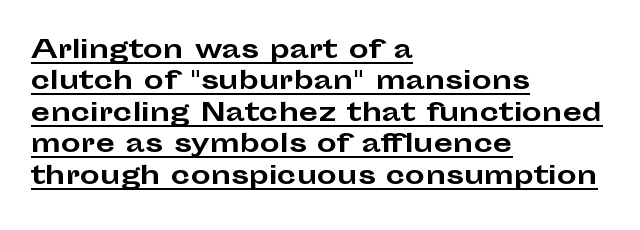
The image shows 25 px bold type, upright; set left-aligned, normal line spacing (1.26x), normal letter spacing, underlined.
